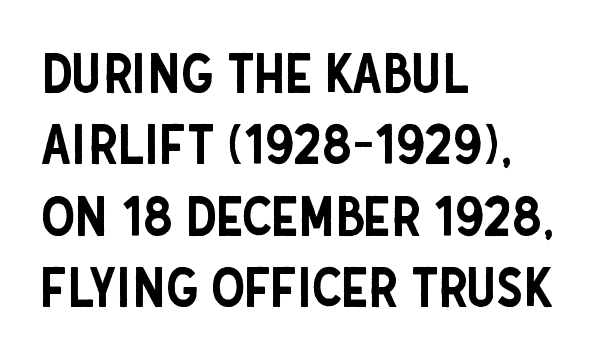
Standard letterfit; no display-style spreading of the glyphs. The letters advance in unequal steps, a hallmark of proportional type. The passage shown is not underscored anywhere. Notice how the passage keeps a crisp vertical edge on the left only. Is this a sans? Yes — the strokes have no serifs.
